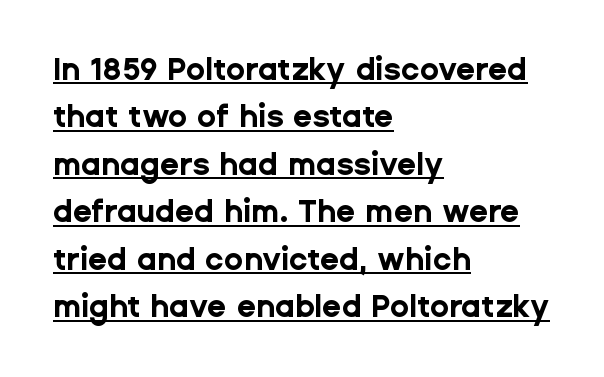
The rendering keeps characters at their native spacing. The rendering uses a moderate line-height, typical for paragraphs. Short and long lines alike share a common starting point at left. It's the straight-up-and-down kind of type.
